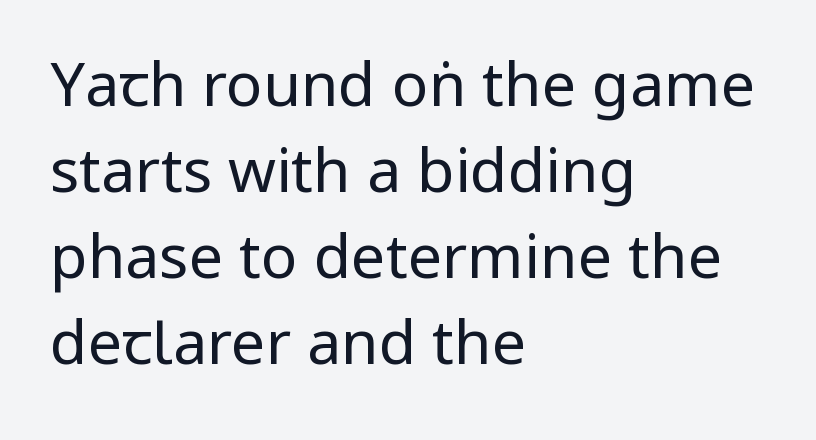
{"serif": "no", "italic": "no", "bold": "no", "weight": "regular", "width": "condensed", "stroke_contrast": "low", "x_height": "large", "monospaced": "no", "underline": "no", "align": "left", "line_spacing": "normal", "line_spacing_ratio": 1.41, "letter_spacing": "normal", "letter_spacing_em": 0.0, "glyph_px": 61}
